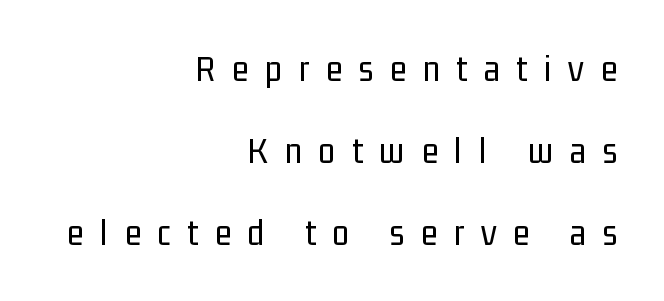
The leading is generous, giving the passage an open texture. Notice how the stems are strictly vertical — no italics here. Students, note that the glyphs here are deliberately spaced far apart. Serif or sans? Sans — the stroke terminals are bare. Underlining? Definitely not there. Stems here are at most as thick as an everyday book face.
